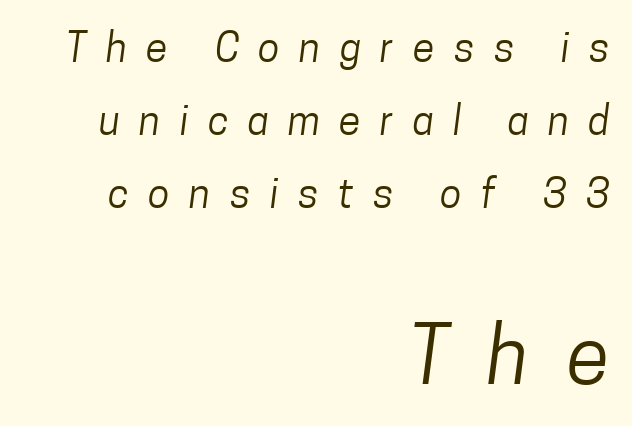
Q: Is the text bold? A: No.
Q: Is the typeface a serif or a sans-serif typeface? A: Sans-serif.
Q: Is the text underlined? A: No.
Q: How is the paragraph aligned? A: Right-aligned.
Q: Is the spacing between letters normal or unusually wide? A: Unusually wide.
Q: Which block of text is set in a larger size, the first (top) or the second (bottom)? A: The second (bottom) one.
Q: Width (condensed, normal, or wide)? A: Condensed.
Q: Stroke contrast? A: Low.
Q: x-height? A: Medium.
Q: Monospaced? A: No.
